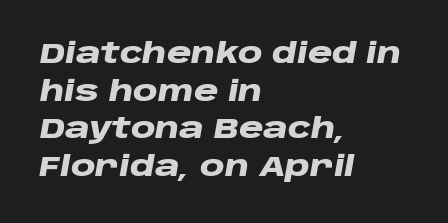
The image shows 28 px heavy, wide type, italic (leaning right); set left-aligned, normal line spacing (1.34x), normal letter spacing, not underlined; low stroke contrast and a large x-height.
